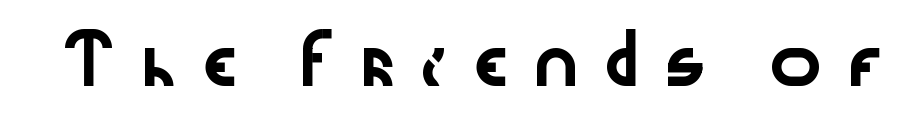
The image shows 45 px wide sans-serif type, upright; set unusually wide letter spacing (+0.4 em), not underlined; low stroke contrast and a medium x-height.
